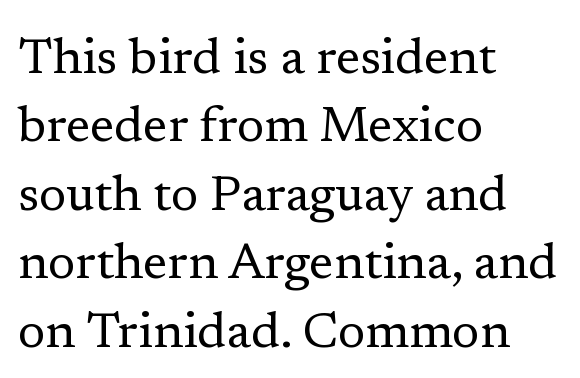
Q: Is the text bold? A: No.
Q: Is the text italic (slanted)? A: No, it is upright.
Q: Is the typeface a serif or a sans-serif typeface? A: Serif.
Q: Is the text underlined? A: No.
Q: How is the paragraph aligned? A: Left-aligned.
Q: Is the spacing between letters normal or unusually wide? A: Normal.
Q: Is the spacing between lines tight, normal or loose? A: Normal.
Q: Width (condensed, normal, or wide)? A: Normal.
Q: Stroke contrast? A: Low.
Q: x-height? A: Medium.
Q: Monospaced? A: No.
